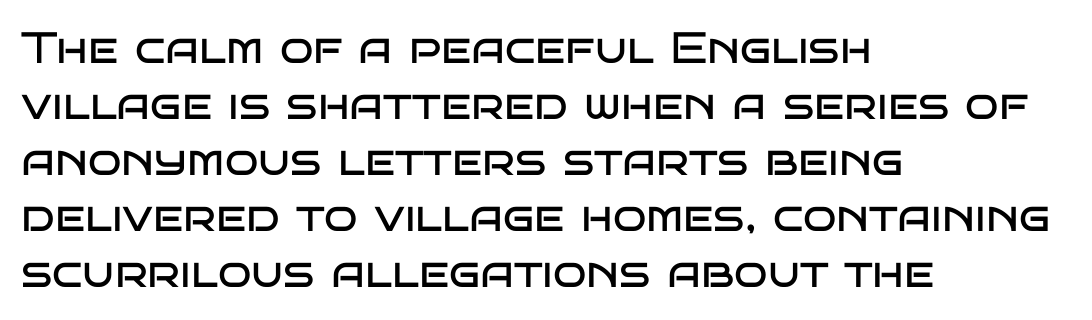
The type sits square on the baseline with zero lean. Look at the bottom of the vertical strokes: they stop flat, with no serifs. The compositor pushed each line to the left boundary. Weight: in the light-to-regular range. The face used here is proportionally spaced, like ordinary book or web type.
